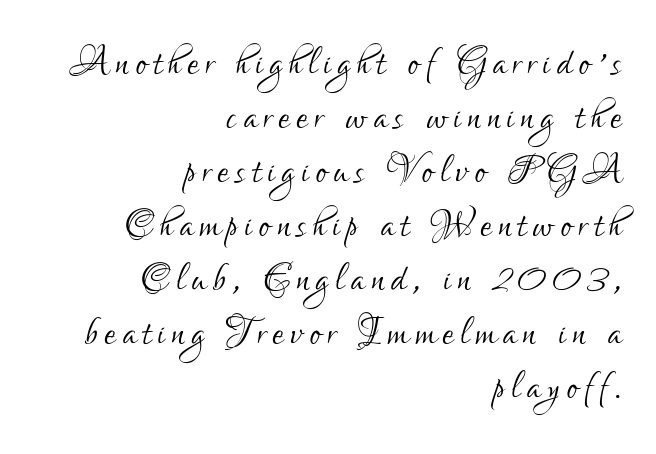
The image shows 51 px light, condensed sans-serif type; set right-aligned, tight line spacing (1.06x), not underlined; low stroke contrast and a small x-height.
